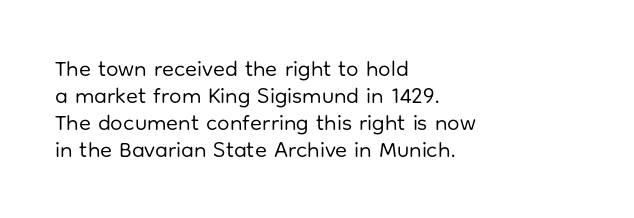
{"italic": "no", "bold": "no", "underline": "no", "align": "left", "line_spacing_ratio": 1.22, "letter_spacing": "normal", "letter_spacing_em": 0.0, "glyph_px": 22}
